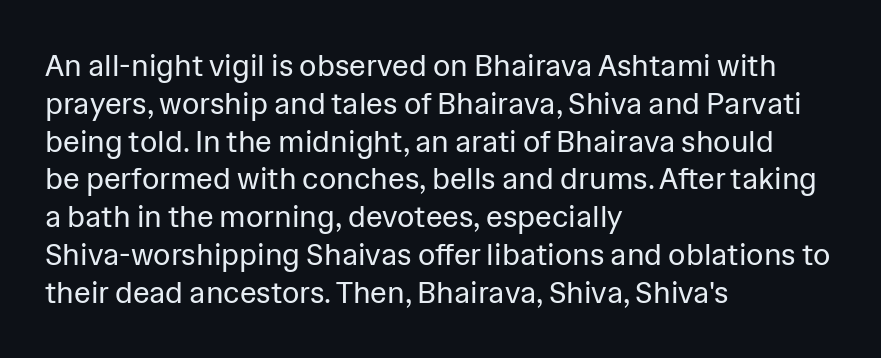
{"serif": "no", "italic": "no", "bold": "no", "weight": "regular", "width": "normal", "stroke_contrast": "low", "x_height": "medium", "monospaced": "no", "underline": "no", "align": "left", "line_spacing": "normal", "line_spacing_ratio": 1.26, "letter_spacing": "normal", "letter_spacing_em": 0.0, "glyph_px": 30}
